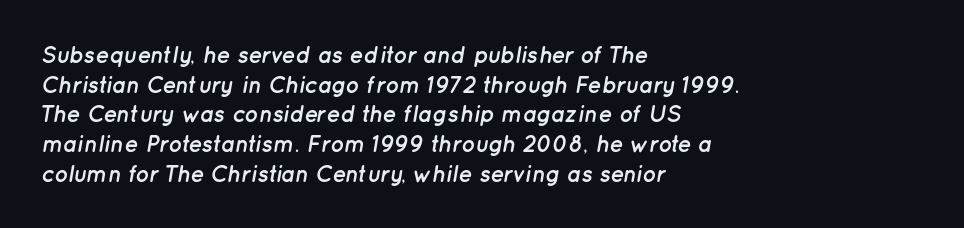
{"italic": "yes", "lean": "right", "slant_degrees": 12, "bold": "yes", "underline": "no", "align": "left", "line_spacing": "normal", "line_spacing_ratio": 1.29, "letter_spacing": "normal", "letter_spacing_em": 0.0, "glyph_px": 23}
